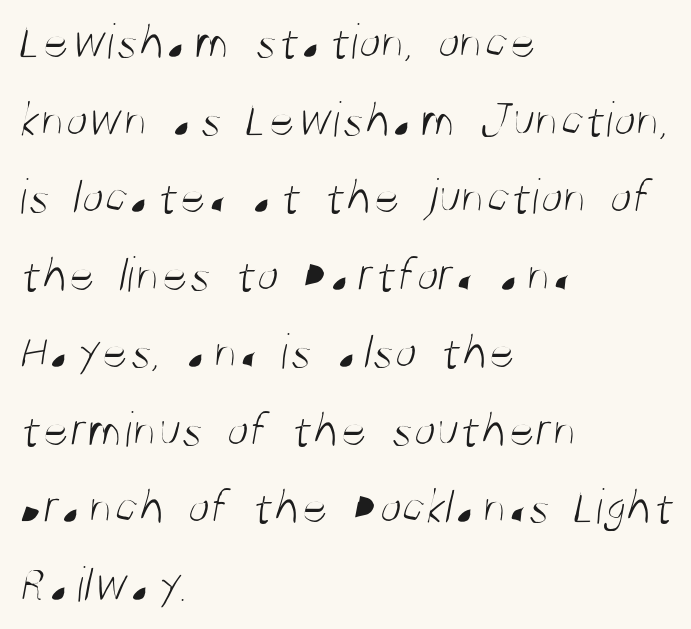
{"serif": "no", "bold": "no", "weight": "light", "width": "condensed", "stroke_contrast": "medium", "x_height": "large", "monospaced": "no", "underline": "no", "align": "left", "line_spacing": "normal", "line_spacing_ratio": 1.52, "letter_spacing": "normal", "letter_spacing_em": 0.0, "glyph_px": 51}
